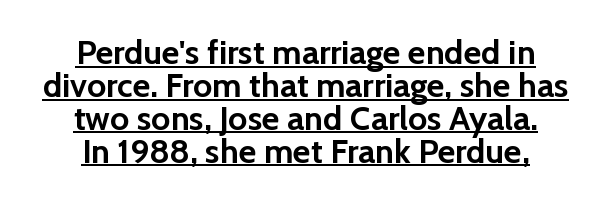
The image shows 34 px semibold sans-serif type, upright; set centered, tight line spacing (0.97x), normal letter spacing, underlined; low stroke contrast and a medium x-height.
